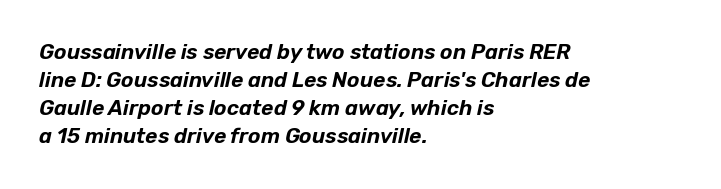
The image shows 21 px text type, italic (leaning right); set left-aligned, normal line spacing (1.34x), normal letter spacing, not underlined.
